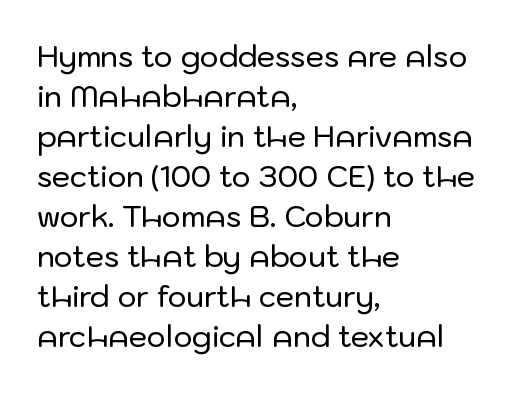
Q: Is the text italic (slanted)? A: No, it is upright.
Q: Is the typeface a serif or a sans-serif typeface? A: Sans-serif.
Q: Is the text underlined? A: No.
Q: How is the paragraph aligned? A: Left-aligned.
Q: Is the spacing between letters normal or unusually wide? A: Normal.
Q: Is the spacing between lines tight, normal or loose? A: Normal.
Q: Width (condensed, normal, or wide)? A: Normal.
Q: Stroke contrast? A: Low.
Q: x-height? A: Medium.
Q: Monospaced? A: No.
